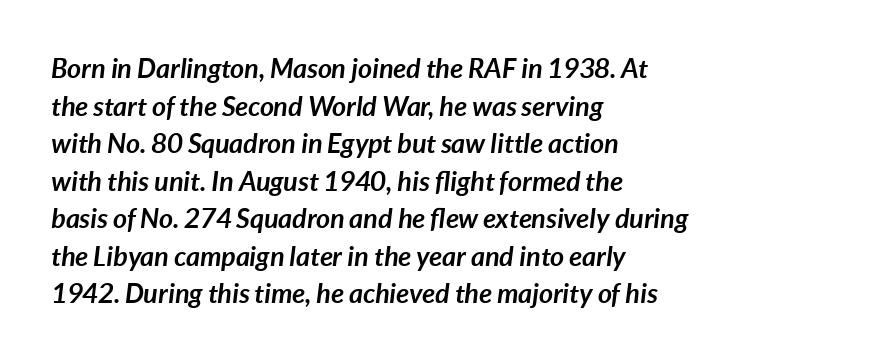
The zone under the glyphs is completely vacant. These lines keep a tight, regular rhythm from letter to letter. As a designer I'd log this as weight 700, bold. Where is the straight margin? On the left.
